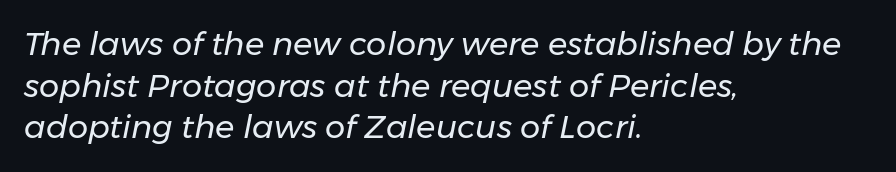
{"italic": "yes", "lean": "right", "slant_degrees": 11, "bold": "no", "weight": "regular", "width": "normal", "stroke_contrast": "low", "x_height": "medium", "monospaced": "no", "underline": "no", "align": "left", "line_spacing": "normal", "line_spacing_ratio": 1.3, "letter_spacing": "normal", "letter_spacing_em": 0.0, "glyph_px": 32}
